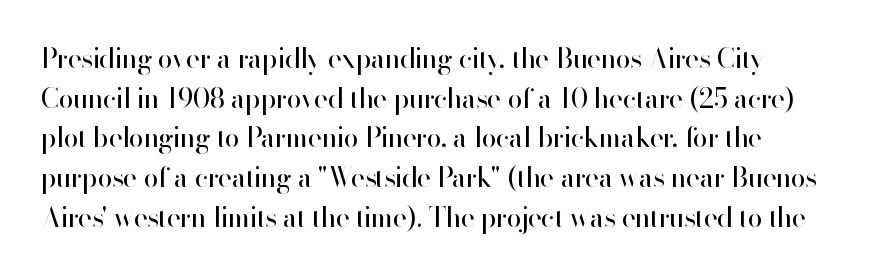
The image shows 27 px text type, upright; set left-aligned, normal line spacing (1.47x), normal letter spacing, not underlined.
